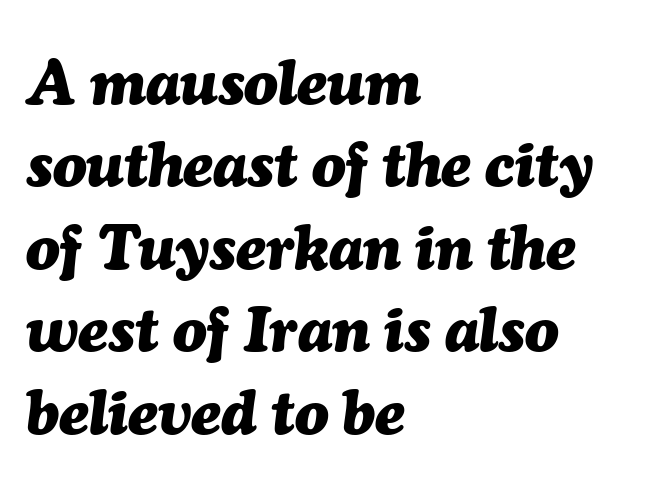
Q: Is the text bold? A: Yes.
Q: Is the text italic (slanted)? A: Yes, it leans right by about 7 degrees.
Q: Is the text underlined? A: No.
Q: How is the paragraph aligned? A: Left-aligned.
Q: Is the spacing between letters normal or unusually wide? A: Normal.
Q: Is the spacing between lines tight, normal or loose? A: Normal.
Q: Width (condensed, normal, or wide)? A: Normal.
Q: Stroke contrast? A: Medium.
Q: x-height? A: Medium.
Q: Monospaced? A: No.
